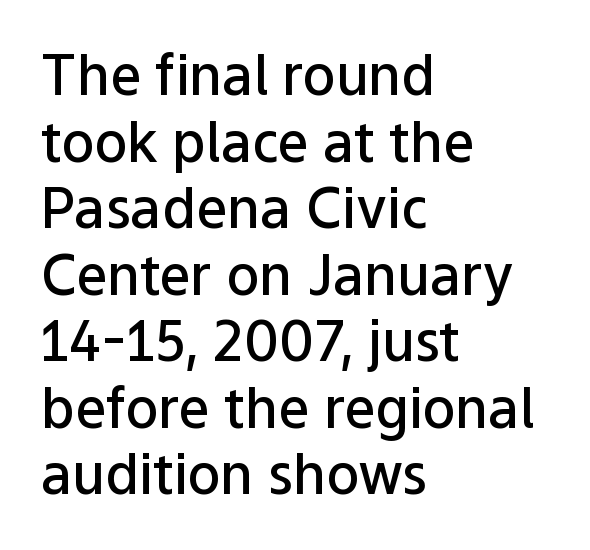
Q: Is the text bold? A: Semi-bold.
Q: Is the text italic (slanted)? A: No, it is upright.
Q: Is the typeface a serif or a sans-serif typeface? A: Sans-serif.
Q: Is the text underlined? A: No.
Q: How is the paragraph aligned? A: Left-aligned.
Q: Is the spacing between letters normal or unusually wide? A: Normal.
Q: Width (condensed, normal, or wide)? A: Normal.
Q: Stroke contrast? A: Low.
Q: x-height? A: Medium.
Q: Monospaced? A: No.
